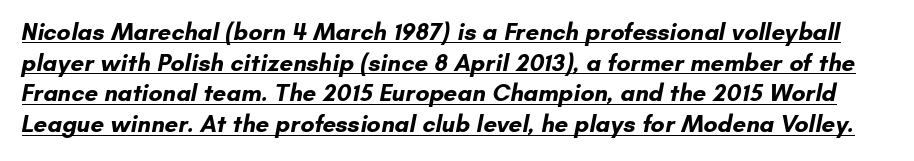
Q: Is the text bold? A: Yes.
Q: Is the text underlined? A: Yes.
Q: Is the spacing between letters normal or unusually wide? A: Normal.
Q: Is the spacing between lines tight, normal or loose? A: Normal.
